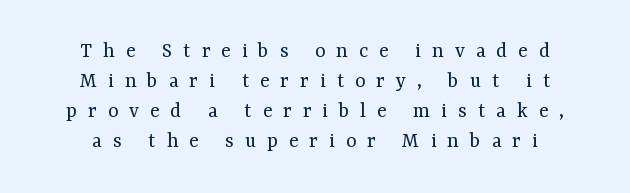
{"italic": "no", "bold": "no", "underline": "no", "line_spacing": "normal", "line_spacing_ratio": 1.36, "letter_spacing": "wide", "letter_spacing_em": 0.5, "glyph_px": 22}
